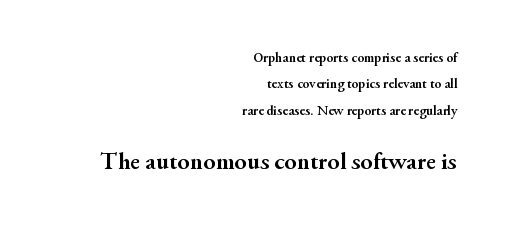
Q: Is the text bold? A: Yes.
Q: Is the text italic (slanted)? A: No, it is upright.
Q: Is the text underlined? A: No.
Q: How is the paragraph aligned? A: Right-aligned.
Q: Is the spacing between letters normal or unusually wide? A: Normal.
Q: Which block of text is set in a larger size, the first (top) or the second (bottom)? A: The second (bottom) one.
